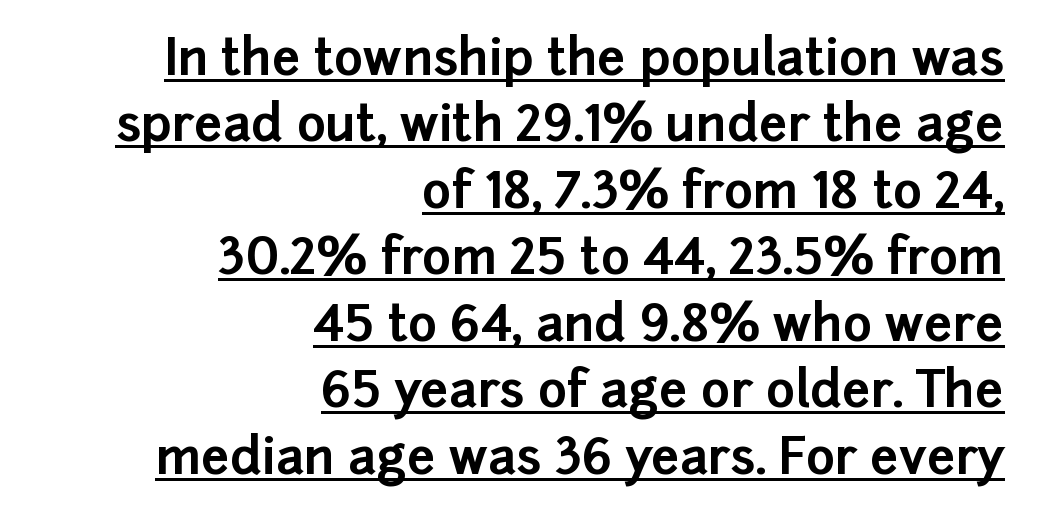
The sample's only ornament is a line tracing under the words. Heavy, bold letterforms. Does the leading feel generous? No, just average. There is no visible air inserted between adjacent glyphs.
